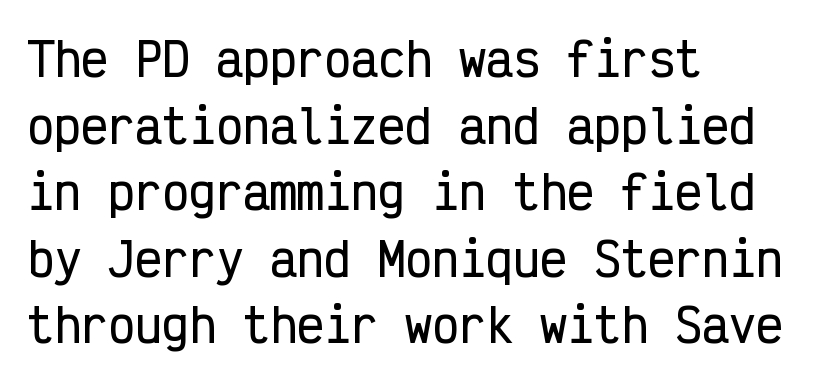
The image shows 45 px condensed sans-serif type, upright, monospaced; set left-aligned, normal line spacing (1.48x), normal letter spacing, not underlined; low stroke contrast and a medium x-height.
